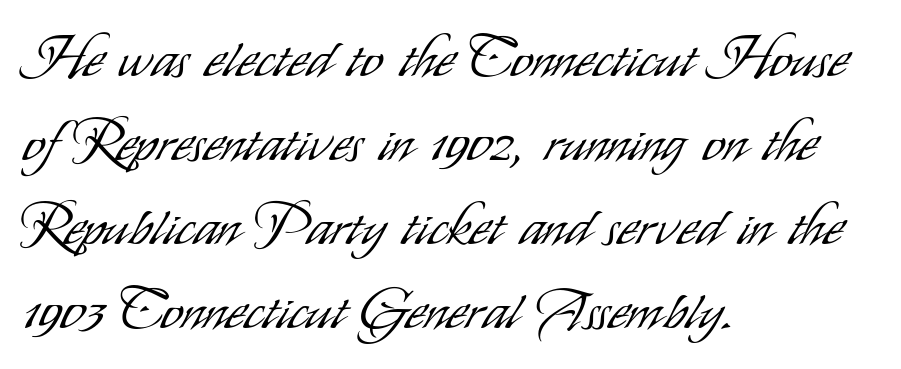
The image shows 56 px light, condensed sans-serif type; set left-aligned, normal line spacing (1.5x), normal letter spacing, not underlined; low stroke contrast and a small x-height.
